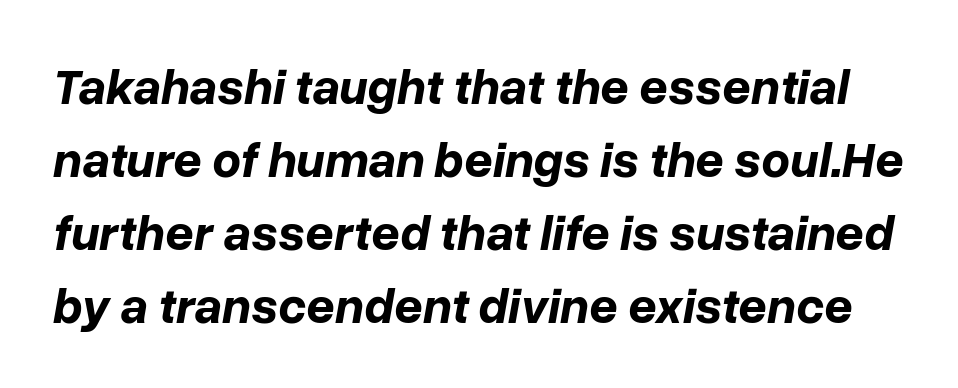
{"italic": "yes", "lean": "right", "slant_degrees": 10, "bold": "yes", "weight": "bold", "width": "normal", "stroke_contrast": "low", "x_height": "medium", "monospaced": "no", "underline": "no", "line_spacing": "normal", "line_spacing_ratio": 1.46, "letter_spacing": "normal", "letter_spacing_em": 0.0, "glyph_px": 50}
